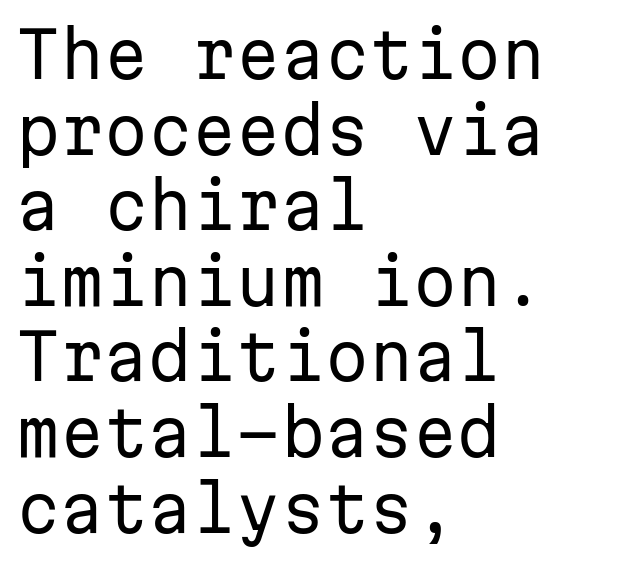
The letters march in equal steps, a hallmark of fixed-pitch type. You can tell from the bare stems that sans-serif type was used. The tracking reads as untouched default to a designer's eye. The typesetting does not lean heavy: it is not bold. Each line starts at the same left margin while the right side varies.
